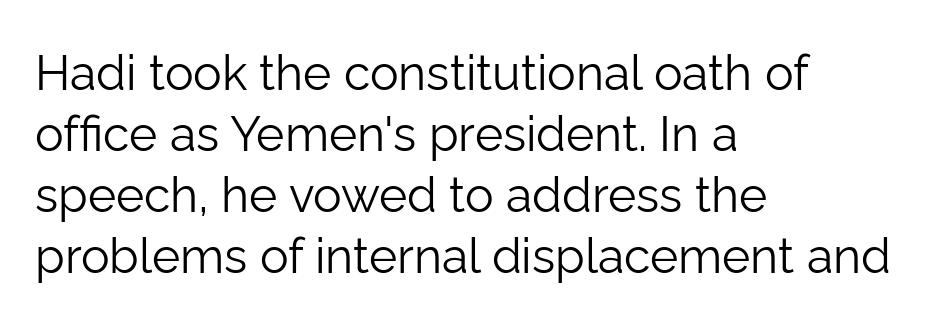
The image shows 48 px light sans-serif type, upright; set left-aligned, normal line spacing (1.27x), normal letter spacing, not underlined; low stroke contrast and a medium x-height.
